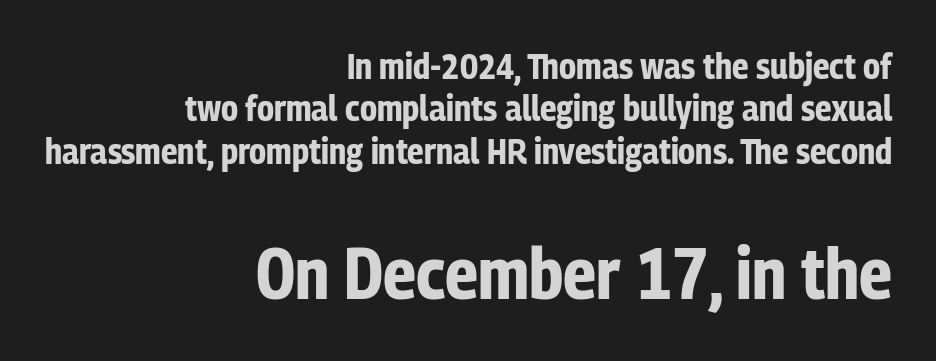
{"serif": "no", "italic": "no", "bold": "yes", "weight": "bold", "width": "condensed", "stroke_contrast": "low", "x_height": "medium", "monospaced": "no", "underline": "no", "align": "right", "line_spacing_ratio": 1.18, "letter_spacing": "normal", "letter_spacing_em": 0.0, "larger_block": "second", "size_ratio": 2.0, "glyph_px": 72}
